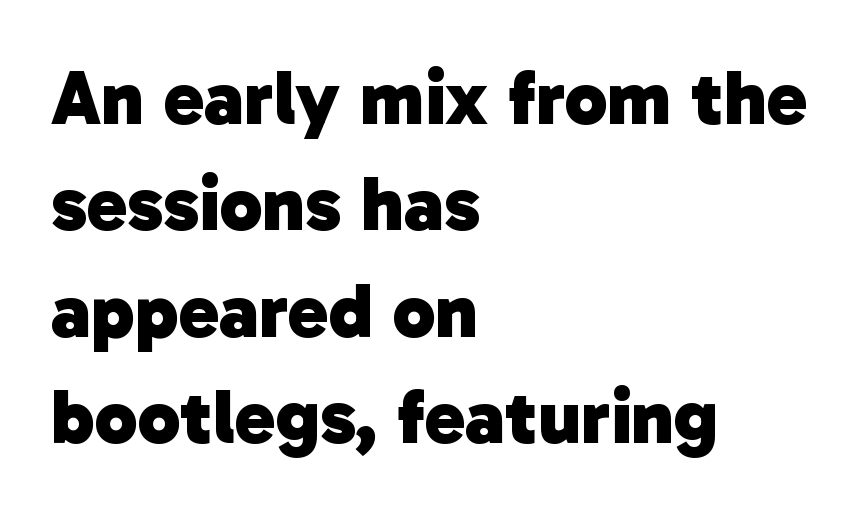
Visually the block forms a straight wall on the left and a jagged coastline on the right. You could not count columns in this text — the font is proportionally spaced. Emphasis by weight is at full strength: bold. Honestly, the row spacing looks completely unremarkable.
